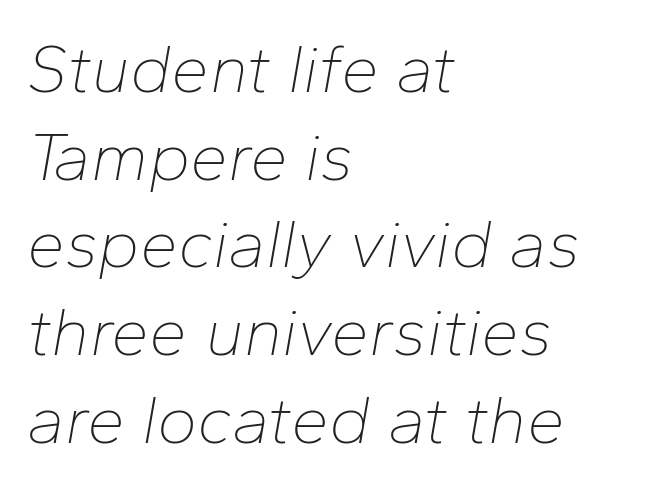
{"italic": "yes", "lean": "right", "slant_degrees": 10, "bold": "no", "weight": "thin", "width": "normal", "stroke_contrast": "low", "x_height": "medium", "monospaced": "no", "underline": "no", "align": "left", "line_spacing": "normal", "line_spacing_ratio": 1.29, "letter_spacing": "normal", "letter_spacing_em": 0.0, "glyph_px": 68}
